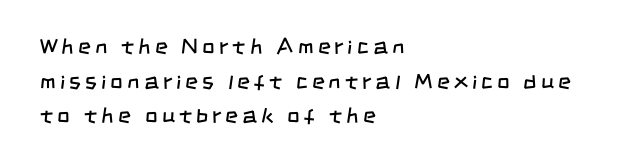
Bare-footed words on every line. The strokes carry an ordinary text weight at most. Caption: multi-line text, flush left, ragged right. Rows of type keep a routine distance in the vertical direction.
